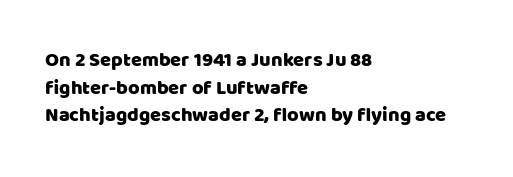
The block of text has a typical density, with ordinary space between rows. The letters stand straight up with perfectly vertical stems. Line starts are locked; line ends wander. Between one letter and the next there's only the usual sliver of space. Type without underlining.
